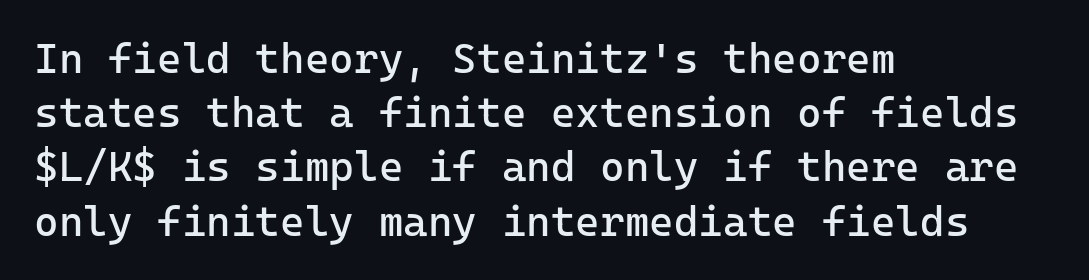
The image shows 42 px regular-weight sans-serif type, upright; set left-aligned, normal line spacing (1.29x), normal letter spacing, not underlined; low stroke contrast and a medium x-height.
